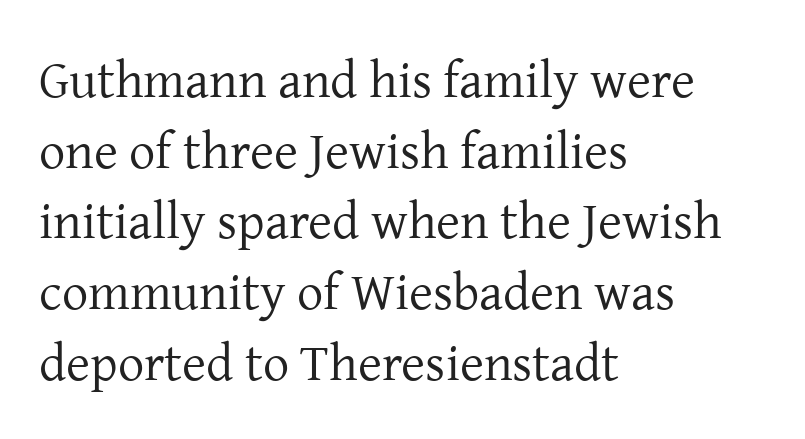
Typographically, this falls in the serif category. Observe the ordinary spacing: letters are neighbours, not strangers. The space beneath each line is pristine and unruled. Does the leading feel generous? No, just average. Nothing heavy about these letters — not bold at all.
